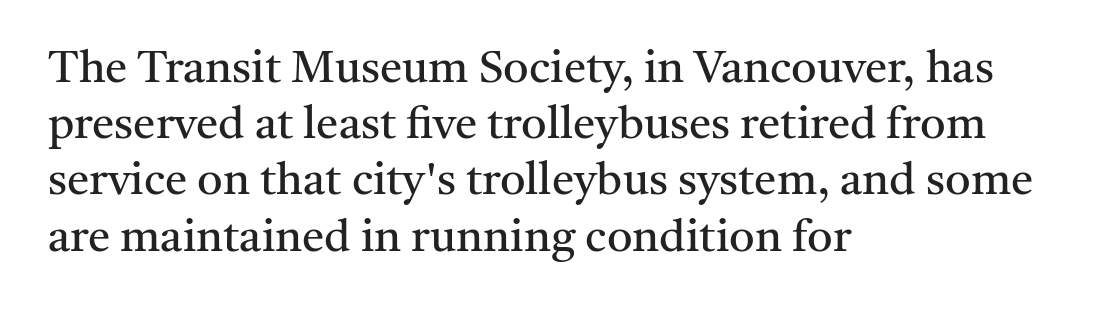
The image shows 45 px regular-weight serif type, upright; set left-aligned, normal line spacing (1.25x), normal letter spacing, not underlined; medium stroke contrast and a medium x-height.
